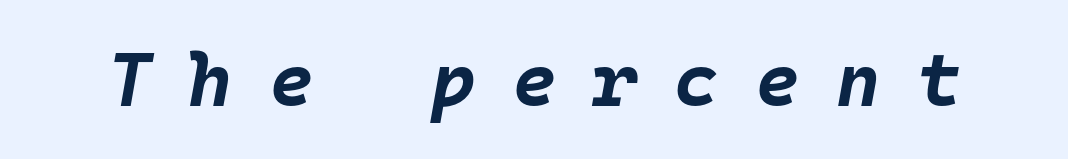
The image shows 76 px bold type, italic (leaning right), monospaced; set unusually wide letter spacing (+0.48 em), not underlined; low stroke contrast and a large x-height.
